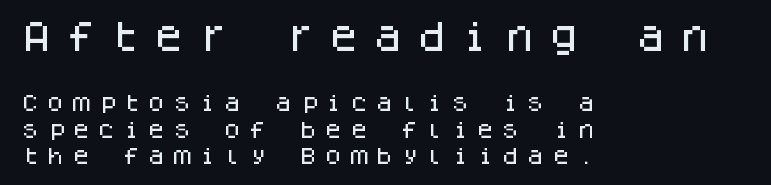
This rendering employs a face without finishing strokes, i.e., a sans-serif. Block one is the big one; block two sits smaller underneath. The horizontal fit of the characters is loose and conspicuously gappy. Letters rest on an invisible, unmarked baseline. A typesetter would call this monospace, since all characters share one set width.
